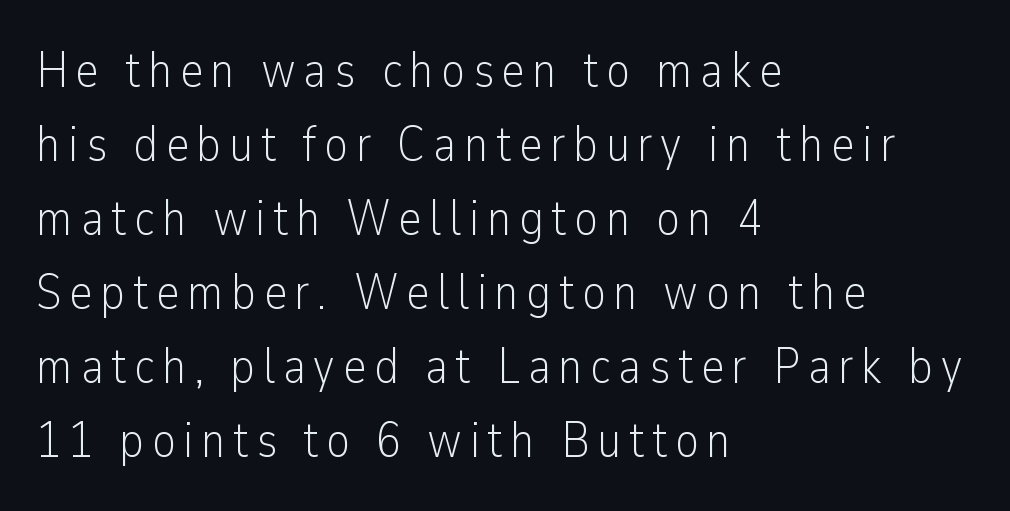
The image shows 50 px light, condensed sans-serif type, upright; set left-aligned, normal line spacing (1.48x), not underlined; low stroke contrast and a medium x-height.
